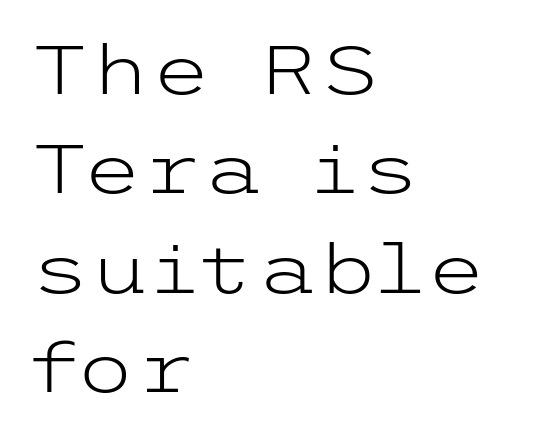
Q: Is the text bold? A: No.
Q: Is the text italic (slanted)? A: No, it is upright.
Q: Is the typeface a serif or a sans-serif typeface? A: Sans-serif.
Q: Is the text underlined? A: No.
Q: How is the paragraph aligned? A: Left-aligned.
Q: Is the spacing between letters normal or unusually wide? A: Normal.
Q: Is the spacing between lines tight, normal or loose? A: Normal.
Q: Width (condensed, normal, or wide)? A: Wide.
Q: Stroke contrast? A: Low.
Q: x-height? A: Medium.
